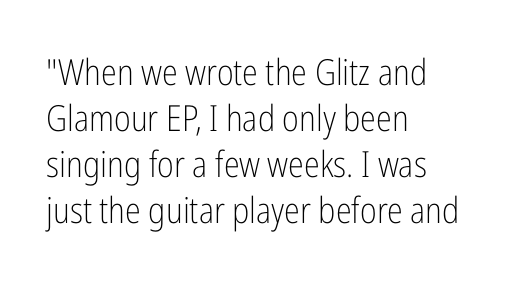
Q: Is the text bold? A: No.
Q: Is the text italic (slanted)? A: No, it is upright.
Q: Is the typeface a serif or a sans-serif typeface? A: Sans-serif.
Q: Is the text underlined? A: No.
Q: How is the paragraph aligned? A: Left-aligned.
Q: Is the spacing between letters normal or unusually wide? A: Normal.
Q: Is the spacing between lines tight, normal or loose? A: Normal.
Q: Width (condensed, normal, or wide)? A: Condensed.
Q: Stroke contrast? A: Low.
Q: x-height? A: Medium.
Q: Monospaced? A: No.
